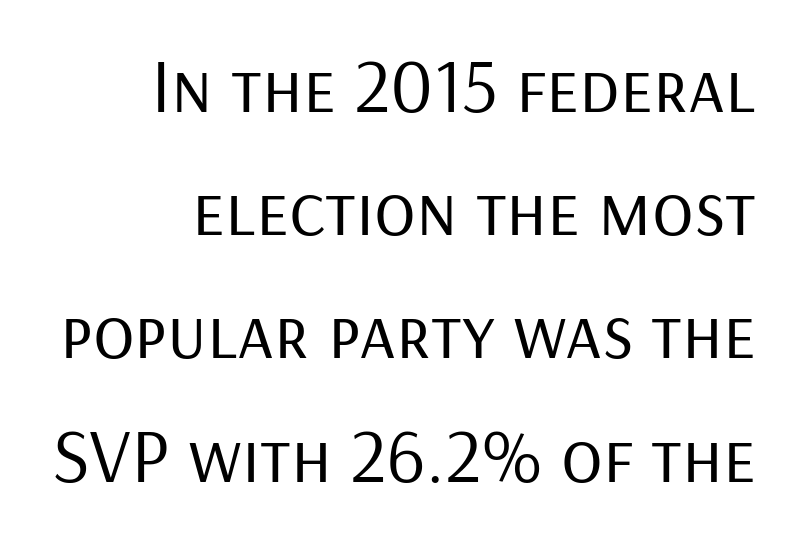
{"serif": "no", "italic": "no", "bold": "no", "weight": "regular", "width": "normal", "stroke_contrast": "low", "x_height": "medium", "monospaced": "no", "underline": "no", "align": "right", "line_spacing": "normal", "line_spacing_ratio": 1.6, "letter_spacing": "normal", "letter_spacing_em": 0.0, "glyph_px": 77}
